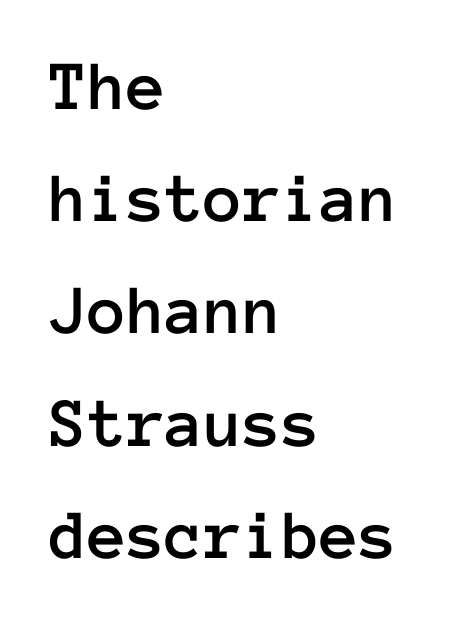
{"italic": "no", "width": "normal", "stroke_contrast": "low", "x_height": "medium", "monospaced": "yes", "underline": "no", "align": "left", "line_spacing": "normal", "line_spacing_ratio": 1.58, "letter_spacing": "normal", "letter_spacing_em": 0.0, "glyph_px": 71}
